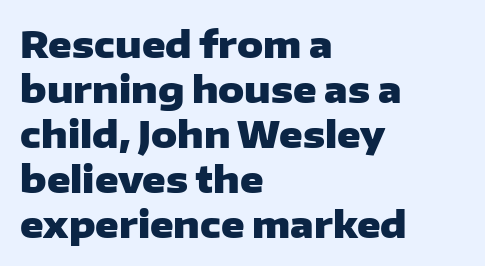
{"serif": "no", "italic": "no", "bold": "yes", "weight": "heavy", "width": "wide", "stroke_contrast": "low", "x_height": "medium", "monospaced": "no", "underline": "no", "align": "left", "line_spacing": "normal", "line_spacing_ratio": 1.25, "letter_spacing": "normal", "letter_spacing_em": 0.0, "glyph_px": 36}
